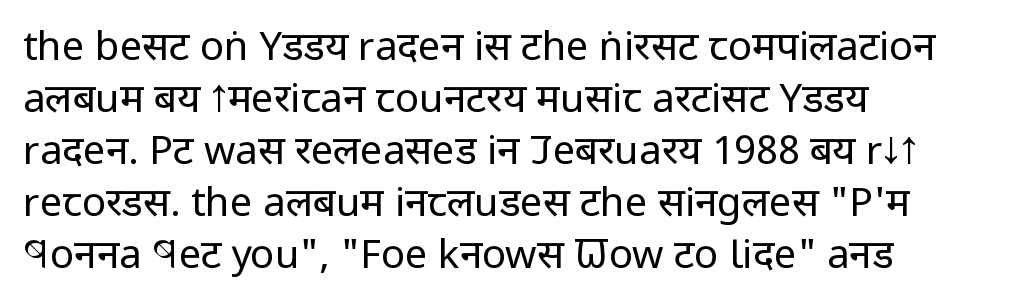
The leading is moderate, giving the passage an even texture. Short note: letters normally spaced. The specimen omits any rule beneath the text block's lines. The letters look calm and open, with moderate or lighter stems. Here the designer chose a conventional face with non-uniform glyph widths. No italicization has been applied; the sample stays upright.
